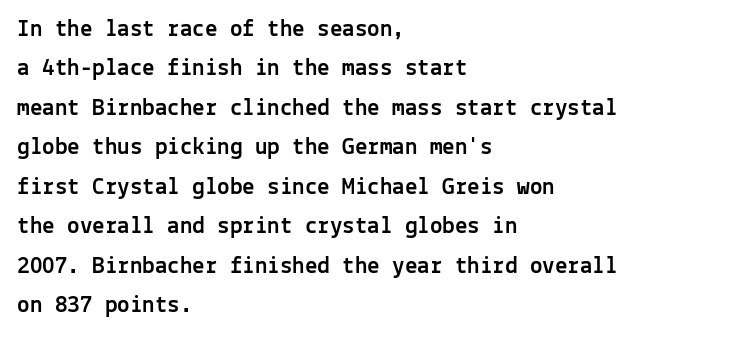
Q: Is the text italic (slanted)? A: No, it is upright.
Q: Is the text underlined? A: No.
Q: How is the paragraph aligned? A: Left-aligned.
Q: Is the spacing between letters normal or unusually wide? A: Normal.
Q: Is the spacing between lines tight, normal or loose? A: Normal.
